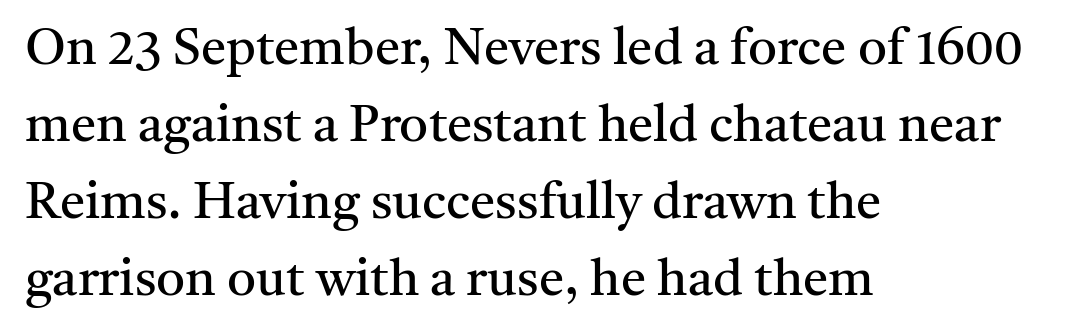
{"serif": "yes", "italic": "no", "bold": "no", "weight": "regular", "width": "normal", "stroke_contrast": "medium", "x_height": "medium", "monospaced": "no", "underline": "no", "align": "left", "line_spacing": "normal", "line_spacing_ratio": 1.51, "letter_spacing": "normal", "letter_spacing_em": 0.0, "glyph_px": 51}
